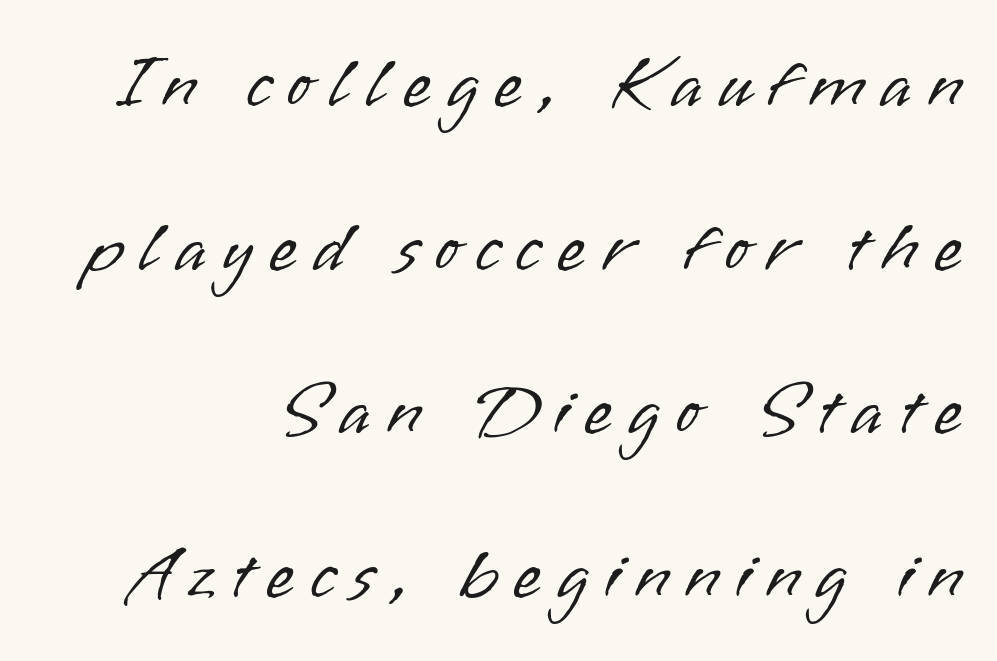
Q: Is the text bold? A: No.
Q: Is the text italic (slanted)? A: Yes.
Q: Is the typeface a serif or a sans-serif typeface? A: Sans-serif.
Q: Is the text underlined? A: No.
Q: Is the spacing between letters normal or unusually wide? A: Unusually wide.
Q: Is the spacing between lines tight, normal or loose? A: Loose.
Q: Width (condensed, normal, or wide)? A: Normal.
Q: Stroke contrast? A: Low.
Q: x-height? A: Small.
Q: Monospaced? A: No.
